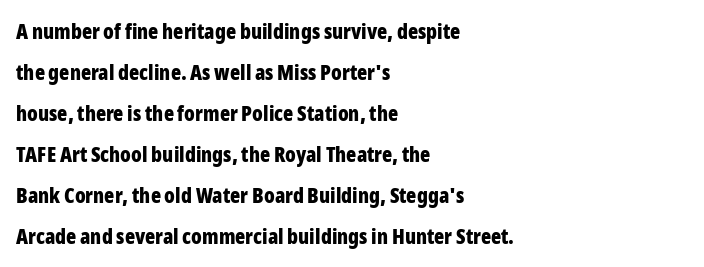
The image shows 21 px bold type, upright; set left-aligned, loose line spacing (1.95x), normal letter spacing, not underlined.
